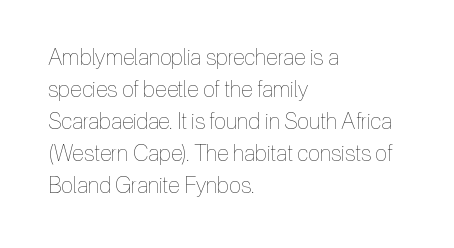
{"italic": "no", "bold": "no", "underline": "no", "align": "left", "line_spacing": "normal", "line_spacing_ratio": 1.46, "letter_spacing": "normal", "letter_spacing_em": 0.0, "glyph_px": 22}
